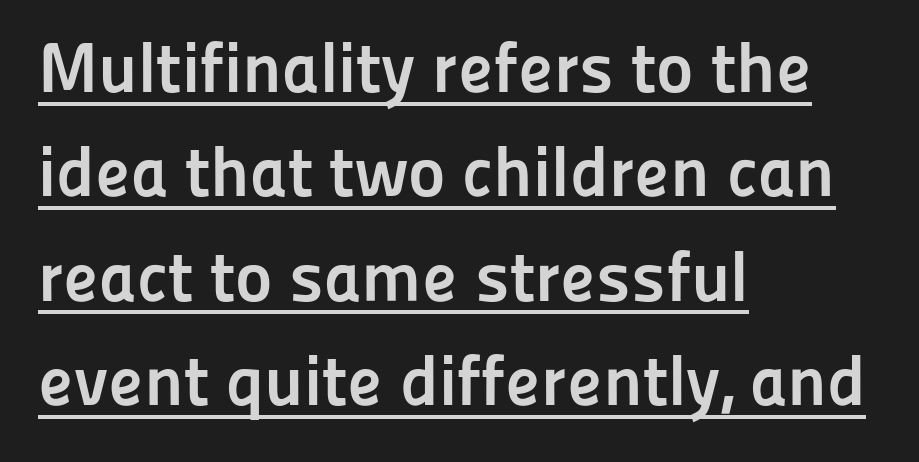
The image shows 71 px semibold sans-serif type, upright; set left-aligned, normal line spacing (1.47x), normal letter spacing, underlined; low stroke contrast and a medium x-height.
